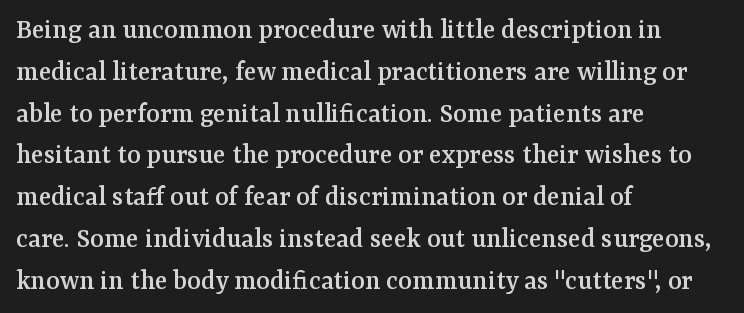
{"serif": "yes", "italic": "no", "width": "normal", "stroke_contrast": "medium", "x_height": "medium", "monospaced": "no", "underline": "no", "align": "left", "line_spacing": "normal", "line_spacing_ratio": 1.44, "letter_spacing": "normal", "letter_spacing_em": 0.0, "glyph_px": 29}
